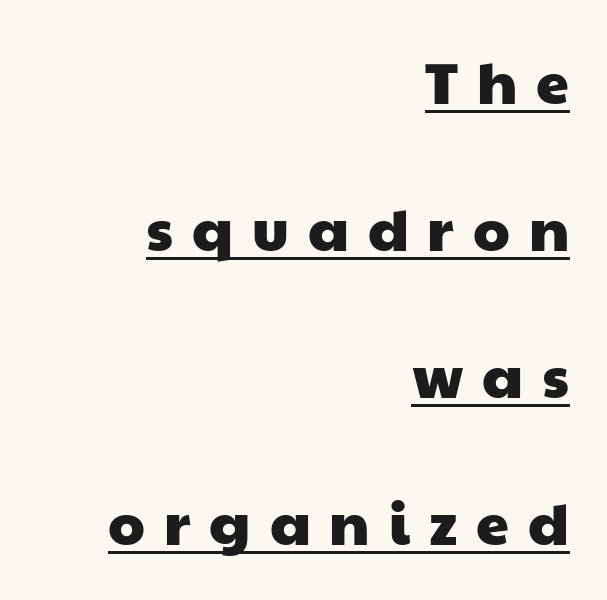
In terms of leading, this rendering errs on the spacious side. The face used here appears with an underline applied. The ragged edge is on the left, which tells us the setting is flush right. This is sans-serif lettering, the kind often seen on screens and signage. Students, note that the glyphs here are deliberately spaced far apart. The letters advance in unequal steps, a hallmark of proportional type.
